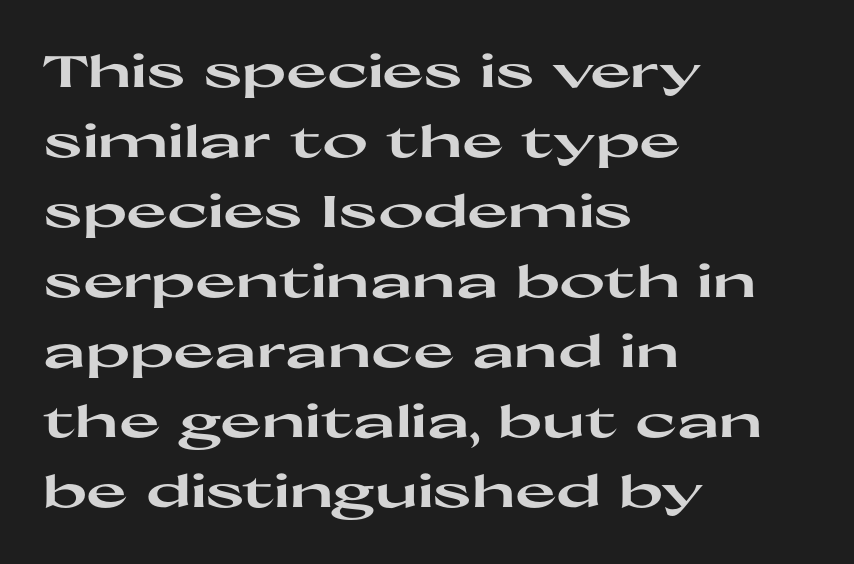
{"serif": "no", "italic": "no", "bold": "yes", "weight": "heavy", "width": "wide", "stroke_contrast": "high", "x_height": "medium", "monospaced": "no", "underline": "no", "align": "left", "line_spacing": "normal", "line_spacing_ratio": 1.59, "letter_spacing": "normal", "letter_spacing_em": 0.0, "glyph_px": 44}
